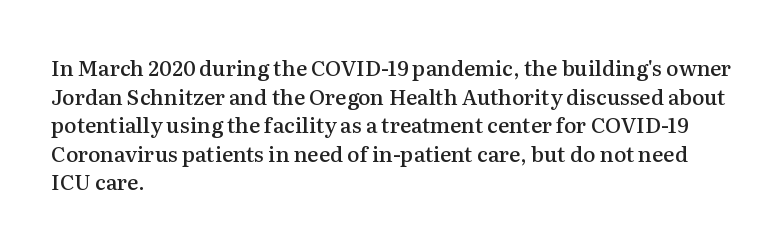
Q: Is the text bold? A: Semi-bold.
Q: Is the text italic (slanted)? A: No, it is upright.
Q: Is the text underlined? A: No.
Q: How is the paragraph aligned? A: Left-aligned.
Q: Is the spacing between letters normal or unusually wide? A: Normal.
Q: Is the spacing between lines tight, normal or loose? A: Normal.
